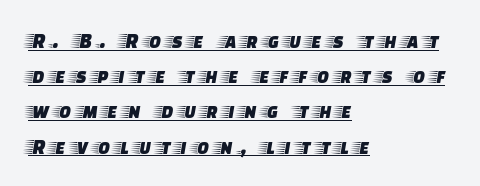
The image shows 22 px text type; set left-aligned, normal line spacing (1.6x), unusually wide letter spacing (+0.27 em), underlined.
